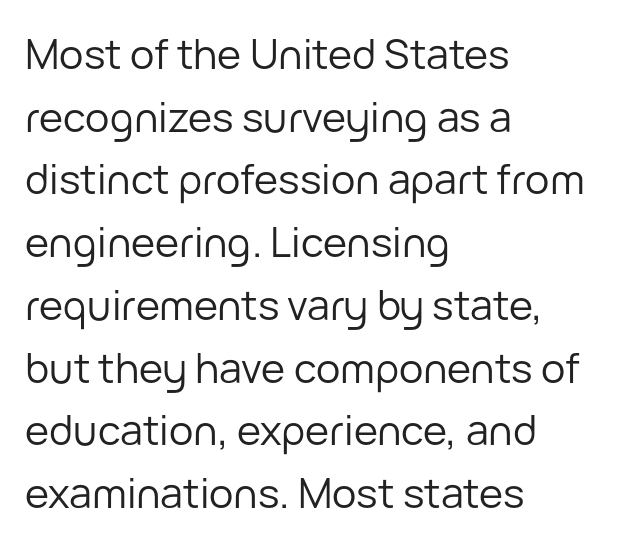
The image shows 41 px regular-weight sans-serif type, upright; set left-aligned, normal line spacing (1.53x), normal letter spacing, not underlined; low stroke contrast and a medium x-height.
